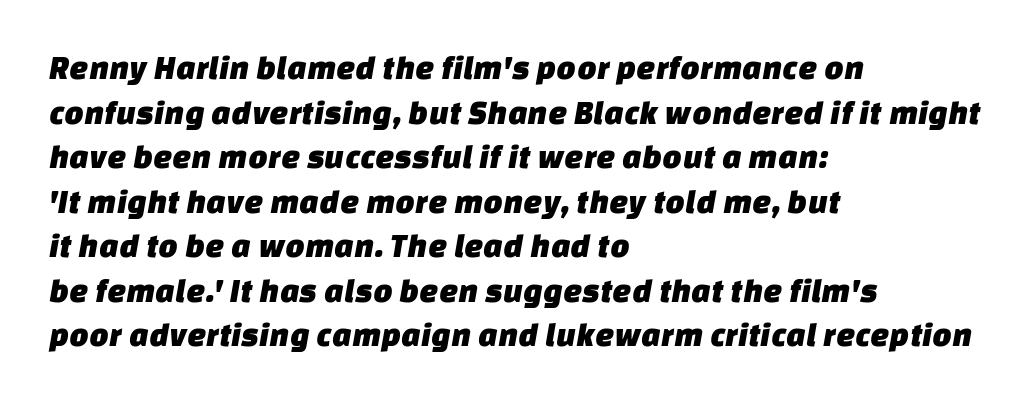
{"serif": "no", "width": "normal", "stroke_contrast": "low", "x_height": "large", "monospaced": "no", "underline": "no", "align": "left", "line_spacing": "normal", "line_spacing_ratio": 1.31, "letter_spacing": "normal", "letter_spacing_em": 0.0, "glyph_px": 34}
